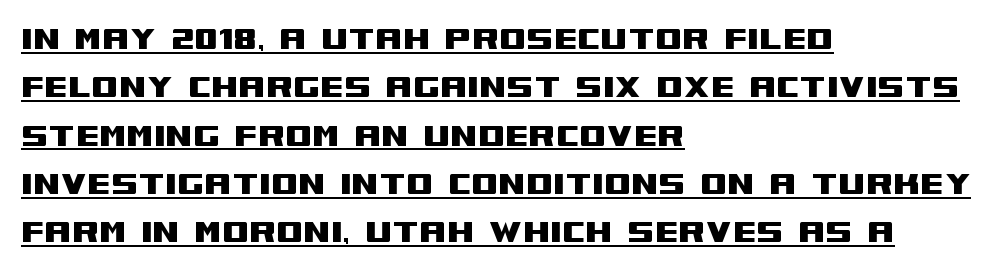
The image shows 39 px wide sans-serif type, upright; set left-aligned, line spacing 1.24x, normal letter spacing, underlined; medium stroke contrast and a large x-height.
